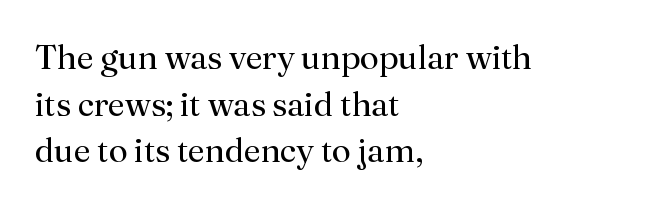
The image shows 34 px regular-weight serif type, upright; set left-aligned, normal line spacing (1.37x), normal letter spacing, not underlined; medium stroke contrast and a small x-height.
